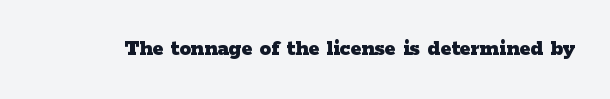
{"italic": "no", "bold": "yes", "underline": "no", "letter_spacing": "normal", "letter_spacing_em": 0.0, "glyph_px": 23}
